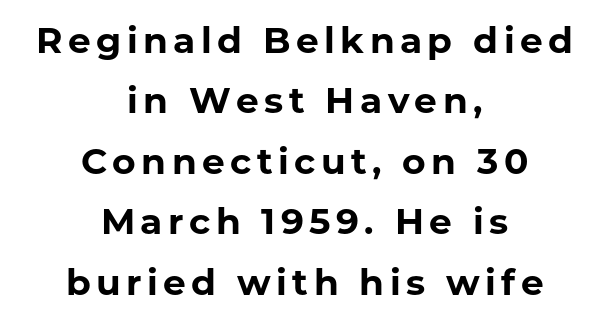
{"serif": "no", "italic": "no", "bold": "yes", "weight": "bold", "width": "normal", "stroke_contrast": "low", "x_height": "medium", "monospaced": "no", "underline": "no", "align": "center", "line_spacing": "normal", "line_spacing_ratio": 1.68, "glyph_px": 36}
